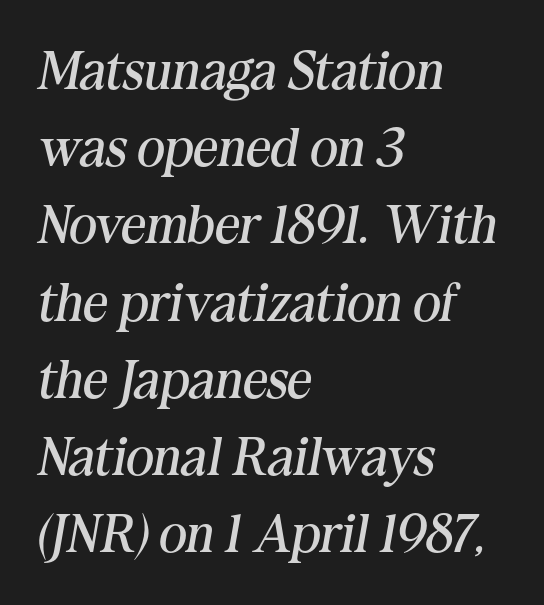
The image shows 54 px regular-weight serif type, italic (leaning right); set left-aligned, normal line spacing (1.43x), normal letter spacing, not underlined; medium stroke contrast and a medium x-height.
